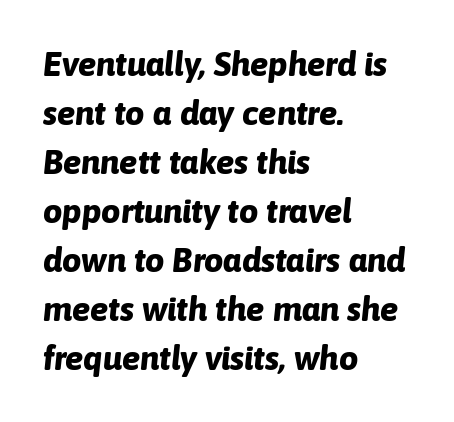
Q: Is the text bold? A: Yes.
Q: Is the text italic (slanted)? A: Yes, it leans right by about 6 degrees.
Q: Is the text underlined? A: No.
Q: How is the paragraph aligned? A: Left-aligned.
Q: Is the spacing between letters normal or unusually wide? A: Normal.
Q: Is the spacing between lines tight, normal or loose? A: Normal.
Q: Width (condensed, normal, or wide)? A: Normal.
Q: Stroke contrast? A: Low.
Q: x-height? A: Medium.
Q: Monospaced? A: No.
